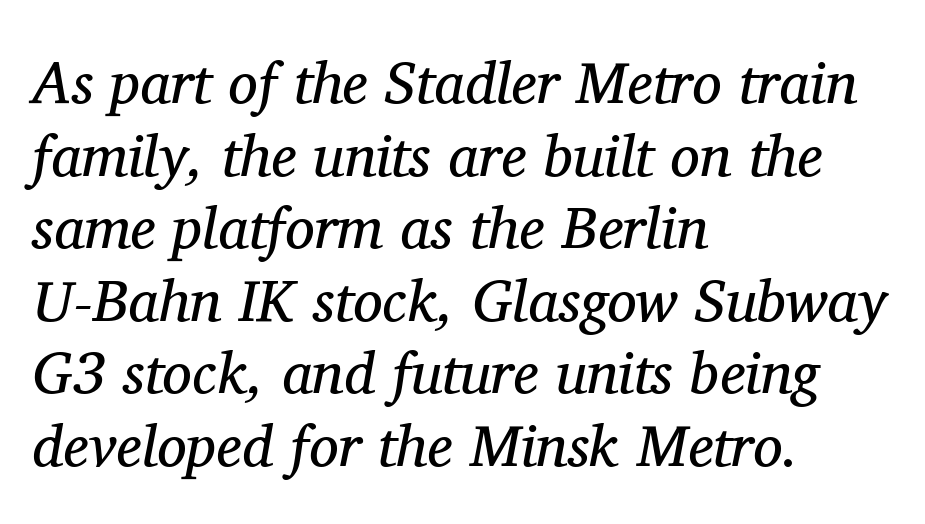
{"serif": "yes", "italic": "yes", "lean": "right", "slant_degrees": 11, "bold": "no", "weight": "regular", "width": "normal", "stroke_contrast": "medium", "x_height": "medium", "monospaced": "no", "underline": "no", "align": "left", "line_spacing_ratio": 1.23, "letter_spacing": "normal", "letter_spacing_em": 0.0, "glyph_px": 59}
